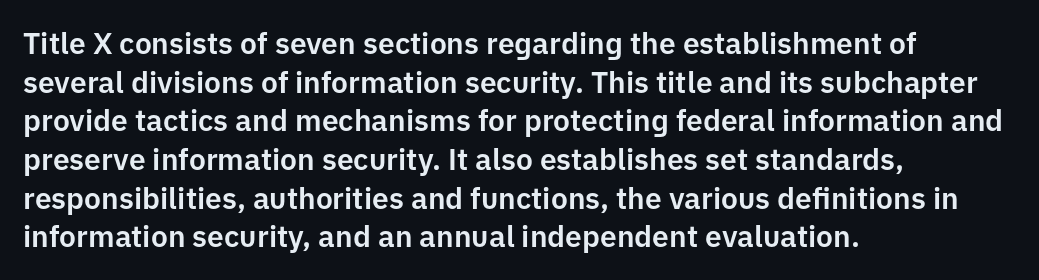
The image shows 30 px sans-serif type, upright; set left-aligned, normal line spacing (1.29x), normal letter spacing, not underlined; low stroke contrast and a medium x-height.
